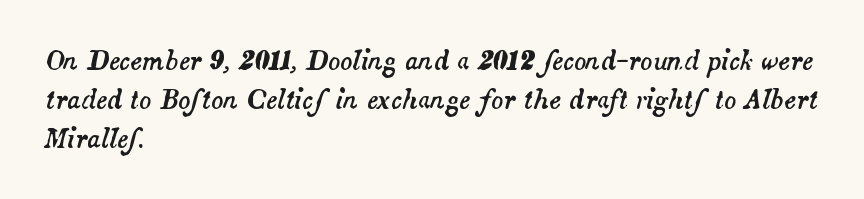
The image shows 25 px text type, italic (leaning right); set left-aligned, normal line spacing (1.57x), normal letter spacing, not underlined.
